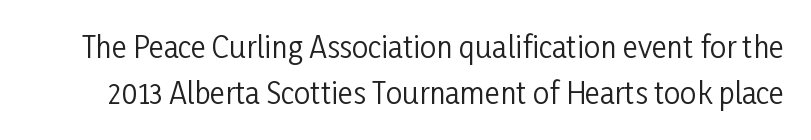
{"serif": "no", "italic": "no", "bold": "no", "weight": "regular", "width": "condensed", "stroke_contrast": "low", "x_height": "medium", "monospaced": "no", "underline": "no", "line_spacing": "normal", "line_spacing_ratio": 1.6, "letter_spacing": "normal", "letter_spacing_em": 0.0, "glyph_px": 29}
